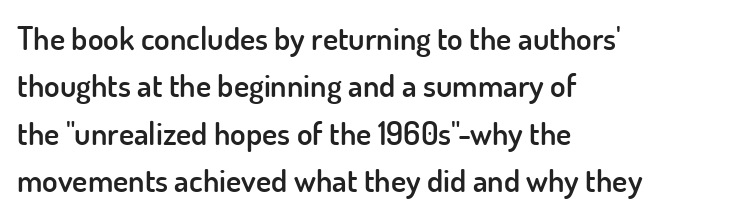
In terms of weight, the rendering is demibold, just under bold. How are the letters spaced? Ordinarily, with no added tracking. The lettering stays uniformly vertical, giving the passage a roman look. Successive baselines arrive at the customary interval. These lines are composed in type without serifs.
